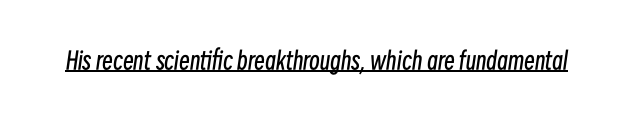
These lines keep a tight, regular rhythm from letter to letter. Every character sits at an angle, as italics do. What decoration does the sample have? An underline. No heavy texture on the line: the type isn't bold.
